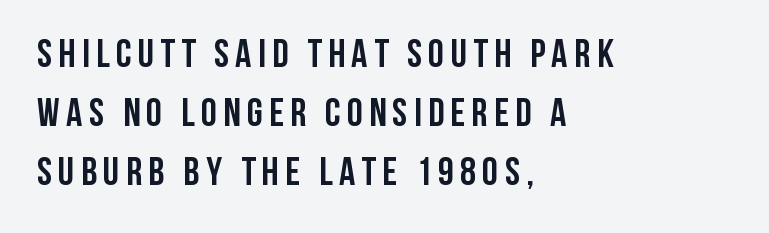
{"serif": "no", "italic": "no", "bold": "yes", "weight": "semibold", "width": "condensed", "stroke_contrast": "low", "x_height": "large", "monospaced": "no", "underline": "no", "align": "left", "line_spacing": "normal", "line_spacing_ratio": 1.48, "glyph_px": 40}
